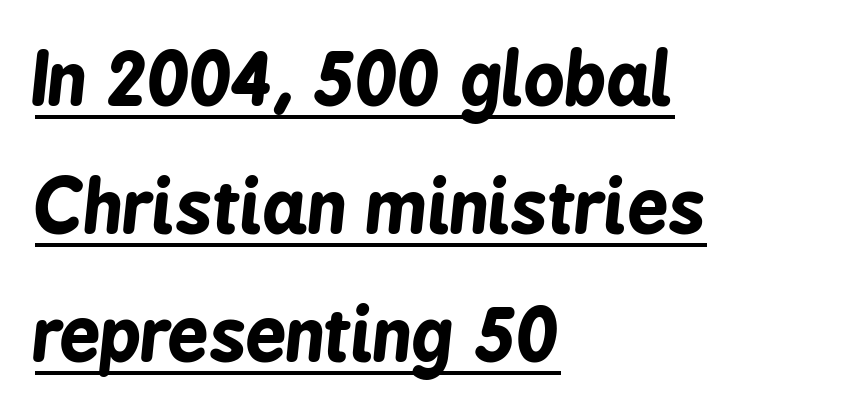
The lettering is marked with a stroke running underneath it. Each line starts at the same left margin while the right side varies. The face used here is proportionally spaced, like ordinary book or web type. The lettering tilts uniformly, giving the passage an italic look. The face used here is rendered with its standard letterfit.
